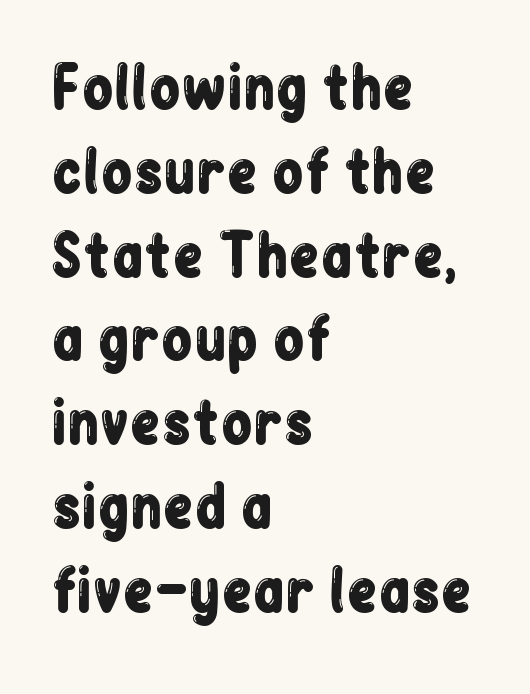
In terms of posture, this sample is upright. Between one letter and the next there's only the usual sliver of space. The glyphs in this specimen are sans serif. Is this a fixed-width face? No — the glyphs have proportional, varying widths.
